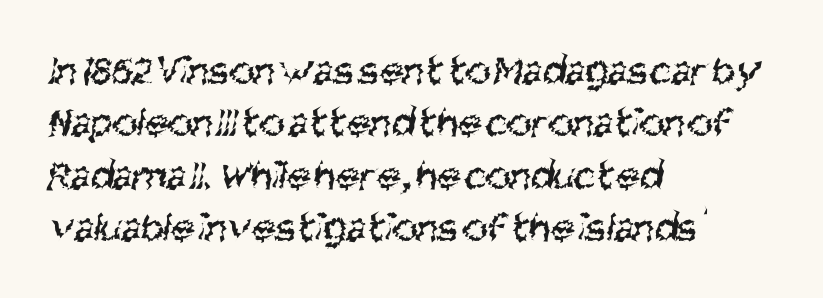
Think of a printed novel: that variable character pitch is what you see here. Leftover space on each line is placed entirely after the last word. Is the letter spacing exaggerated? No — it looks like the ordinary default. The area under the type is left untouched. A light-to-regular cut is what we see here.
